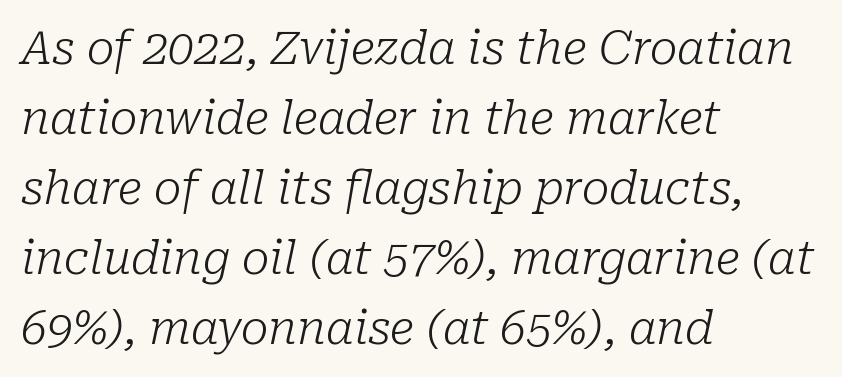
{"serif": "yes", "italic": "yes", "lean": "right", "slant_degrees": 10, "bold": "no", "weight": "light", "width": "normal", "stroke_contrast": "low", "x_height": "medium", "monospaced": "no", "underline": "no", "align": "left", "line_spacing": "normal", "line_spacing_ratio": 1.52, "letter_spacing": "normal", "letter_spacing_em": 0.0, "glyph_px": 46}
